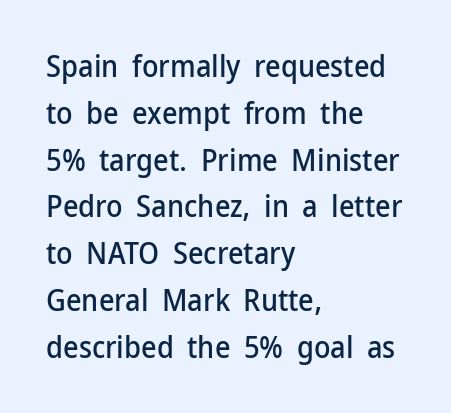
This sample uses a sans-serif face. Caption: multi-line text, flush left, ragged right. The rendering uses natural spacing where letterforms have individual widths. Standard letterfit; no display-style spreading of the glyphs.
